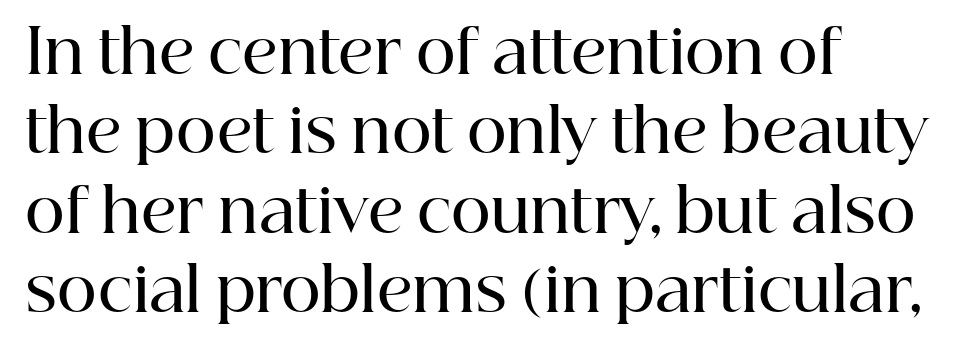
Q: Is the text bold? A: Semi-bold.
Q: Is the text italic (slanted)? A: No, it is upright.
Q: Is the typeface a serif or a sans-serif typeface? A: Serif.
Q: Is the text underlined? A: No.
Q: How is the paragraph aligned? A: Left-aligned.
Q: Is the spacing between letters normal or unusually wide? A: Normal.
Q: Is the spacing between lines tight, normal or loose? A: Normal.
Q: Width (condensed, normal, or wide)? A: Normal.
Q: Stroke contrast? A: High.
Q: x-height? A: Medium.
Q: Monospaced? A: No.
